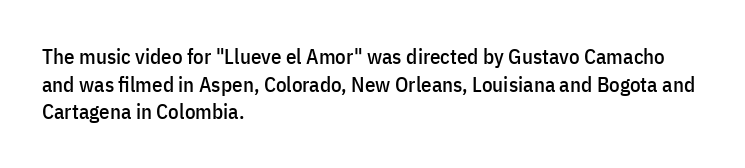
Every character sits straight up, as roman type does. Decoration check: the copy has no underline. A normal amount of white space separates one row of letters from the next. The passage shown has conventional tracking throughout.
